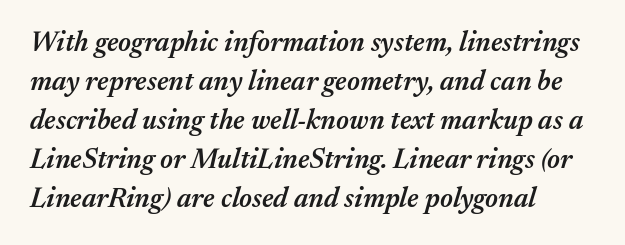
The image shows 28 px semibold type, italic (leaning right); set left-aligned, normal line spacing (1.39x), normal letter spacing, not underlined; medium stroke contrast and a medium x-height.
